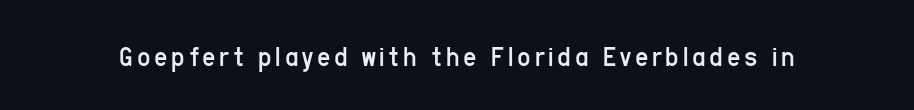
Q: Is the text bold? A: No.
Q: Is the text italic (slanted)? A: No, it is upright.
Q: Is the typeface a serif or a sans-serif typeface? A: Sans-serif.
Q: Is the text underlined? A: No.
Q: Width (condensed, normal, or wide)? A: Condensed.
Q: Stroke contrast? A: Low.
Q: x-height? A: Medium.
Q: Monospaced? A: No.
